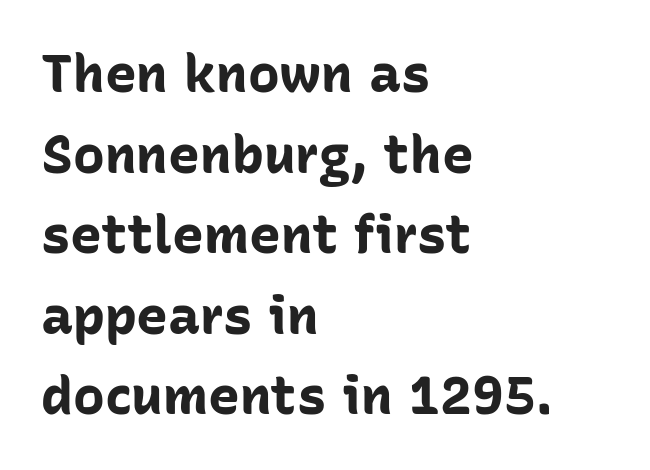
Weight: bold. Varying glyph widths throughout — classic text-font behaviour. Compared with typical paragraphs, the rows here are spaced about the same. Check the space under the baseline: it is left empty.
